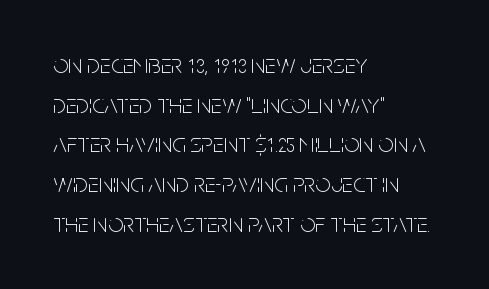
Q: Is the text bold? A: No.
Q: Is the text italic (slanted)? A: No, it is upright.
Q: Is the text underlined? A: No.
Q: How is the paragraph aligned? A: Left-aligned.
Q: Is the spacing between letters normal or unusually wide? A: Normal.
Q: Is the spacing between lines tight, normal or loose? A: Normal.
